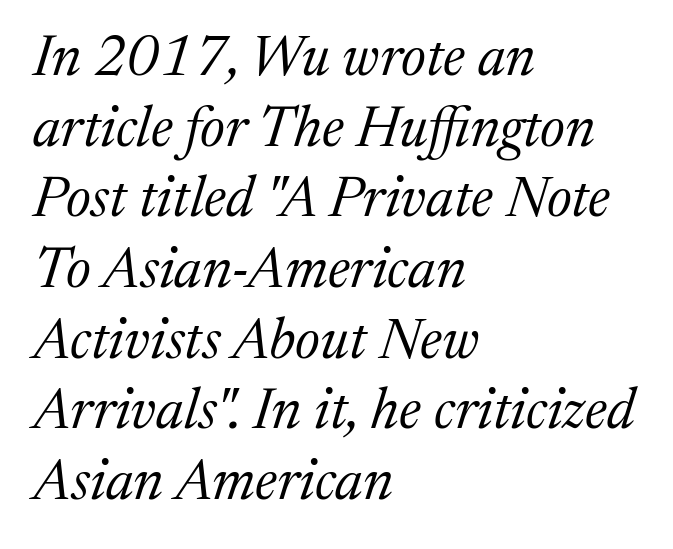
Beneath every word, the page is bare. Alignment: flush left. Ink coverage per letter is moderate at most. The face used here is proportionally spaced, like ordinary book or web type. You can tell from the footed stems that serif type was used. Notice how the stems are inclined rather than vertical — that's the hallmark of italics.
